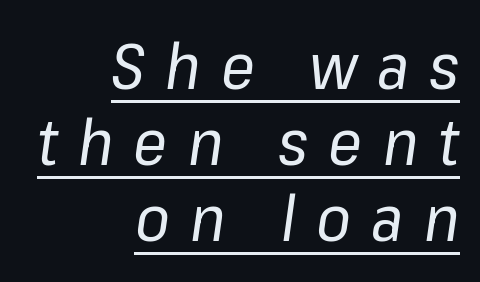
{"italic": "yes", "lean": "right", "slant_degrees": 8, "bold": "no", "weight": "regular", "width": "normal", "stroke_contrast": "low", "x_height": "medium", "monospaced": "no", "underline": "yes", "align": "right", "line_spacing_ratio": 1.21, "letter_spacing": "wide", "letter_spacing_em": 0.32, "glyph_px": 63}
